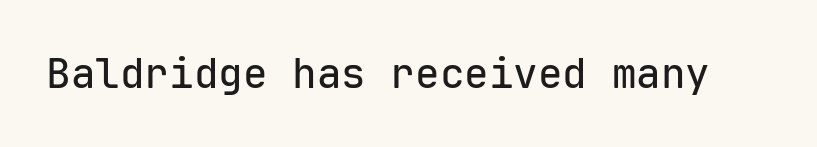
{"serif": "no", "italic": "no", "width": "normal", "stroke_contrast": "low", "x_height": "medium", "monospaced": "yes", "underline": "no", "letter_spacing": "normal", "letter_spacing_em": 0.0, "glyph_px": 41}
